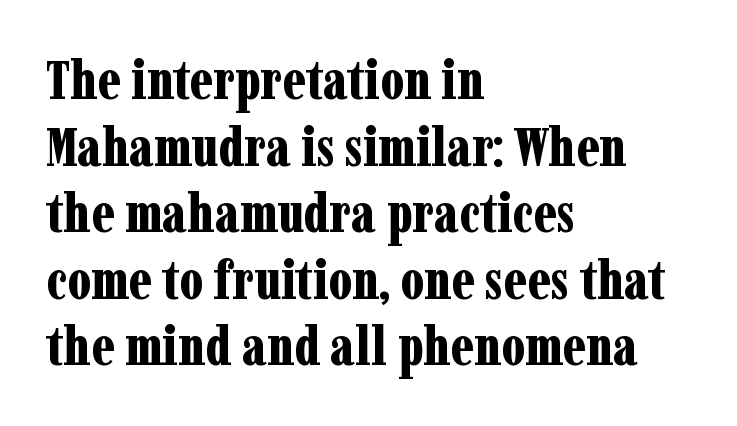
Standard letterfit; no display-style spreading of the glyphs. You'd pick this weight for a headline — it's a proper bold. The passage shown is not underscored anywhere. Check where the strokes stop: tiny serifs finish them off. This sample has the flowing, uneven cadence of proportional lettering. If you drew a line through each stem, it would be perfectly vertical.
